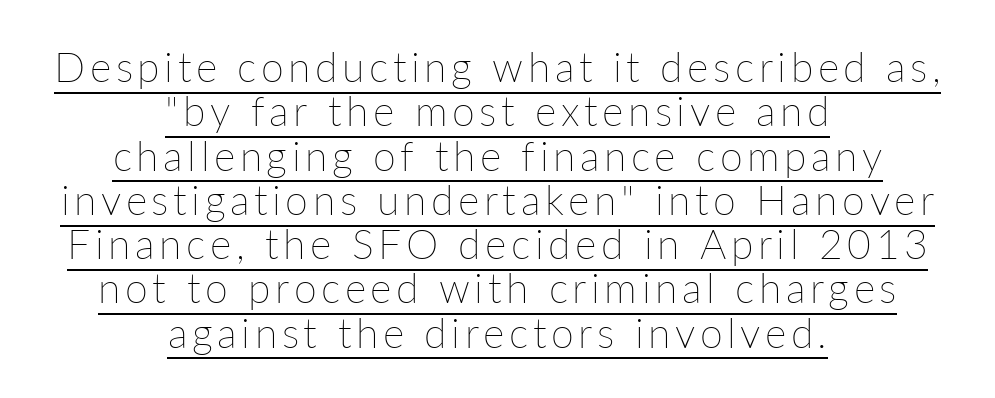
{"italic": "no", "bold": "no", "weight": "thin", "width": "normal", "stroke_contrast": "low", "x_height": "medium", "monospaced": "no", "underline": "yes", "align": "center", "line_spacing": "tight", "line_spacing_ratio": 1.08, "glyph_px": 41}
